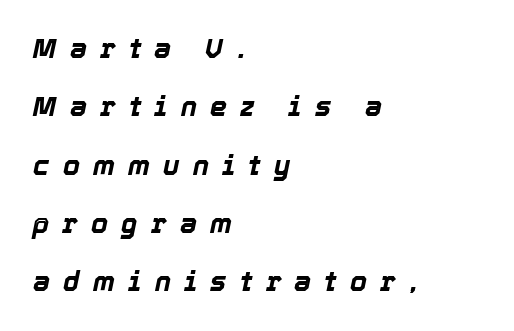
On the weight axis this lands at bold, roughly 700. A typesetter would call this heavily tracked-out type. Students, observe: this is what heavily led, spacious text looks like. Rendered with sloped, italic letterforms.
